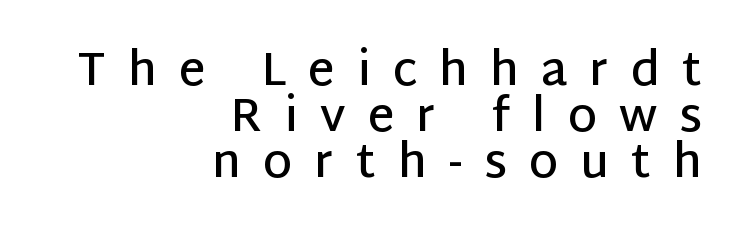
Q: Is the text bold? A: Semi-bold.
Q: Is the text italic (slanted)? A: No, it is upright.
Q: Is the typeface a serif or a sans-serif typeface? A: Sans-serif.
Q: Is the text underlined? A: No.
Q: How is the paragraph aligned? A: Right-aligned.
Q: Is the spacing between letters normal or unusually wide? A: Unusually wide.
Q: Is the spacing between lines tight, normal or loose? A: Tight.
Q: Width (condensed, normal, or wide)? A: Normal.
Q: Stroke contrast? A: Low.
Q: x-height? A: Large.
Q: Monospaced? A: No.
